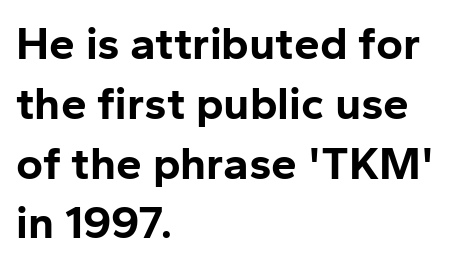
The image shows 46 px bold sans-serif type, upright; set left-aligned, normal line spacing (1.3x), normal letter spacing, not underlined; low stroke contrast and a medium x-height.
